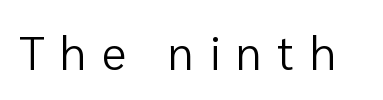
Q: Is the text bold? A: No.
Q: Is the text italic (slanted)? A: No, it is upright.
Q: Is the typeface a serif or a sans-serif typeface? A: Sans-serif.
Q: Is the text underlined? A: No.
Q: Is the spacing between letters normal or unusually wide? A: Unusually wide.
Q: Width (condensed, normal, or wide)? A: Normal.
Q: Stroke contrast? A: Low.
Q: x-height? A: Medium.
Q: Monospaced? A: No.
